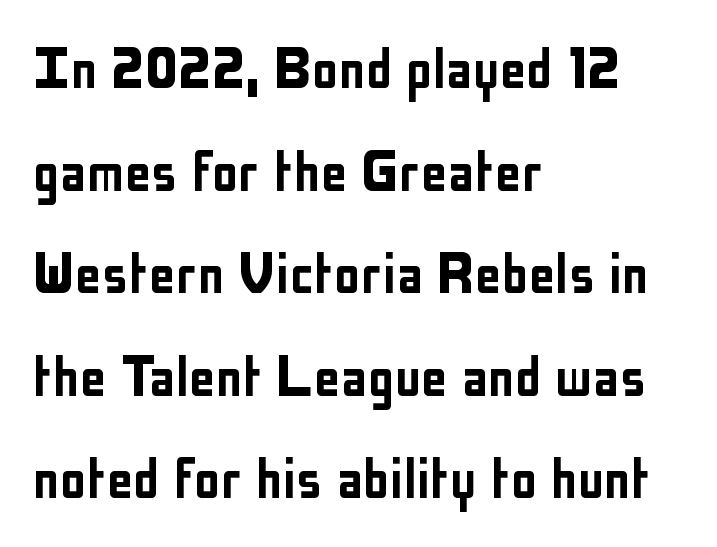
Q: Is the text italic (slanted)? A: No, it is upright.
Q: Is the typeface a serif or a sans-serif typeface? A: Sans-serif.
Q: Is the text underlined? A: No.
Q: How is the paragraph aligned? A: Left-aligned.
Q: Is the spacing between letters normal or unusually wide? A: Normal.
Q: Is the spacing between lines tight, normal or loose? A: Normal.
Q: Width (condensed, normal, or wide)? A: Condensed.
Q: Stroke contrast? A: Low.
Q: x-height? A: Medium.
Q: Monospaced? A: No.
